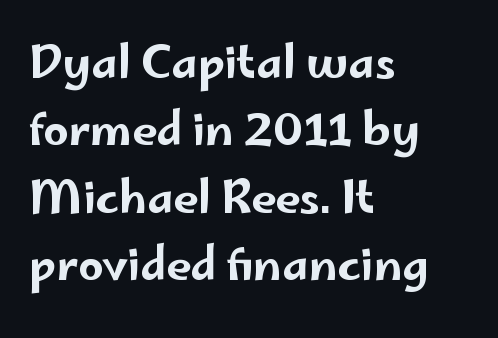
Varying glyph widths throughout — classic text-font behaviour. Whoever set this chose a conventional vertical rhythm. Words appear dense and cohesive because spacing is normal. Characters remain perfectly vertical along every line. The specimen omits any rule beneath the text block's lines.
